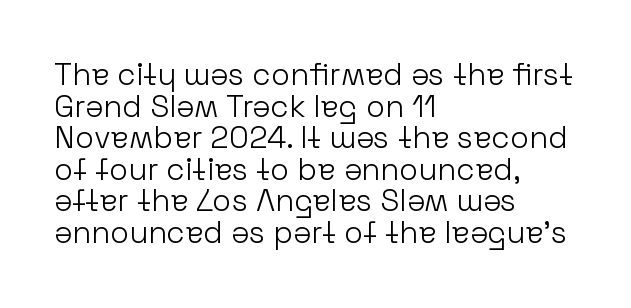
The image shows 31 px light sans-serif type, upright; set left-aligned, tight line spacing (1.02x), normal letter spacing, not underlined; low stroke contrast and a medium x-height.
